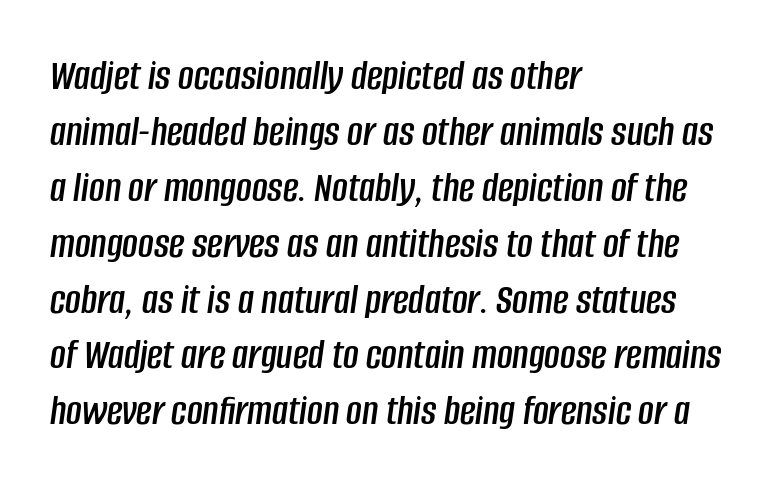
No extra tracking has been applied to these lines. Honestly, there is no underline to notice here at all. The face used here is proportionally spaced, like ordinary book or web type. The typography opts for an oblique posture over an upright one.
